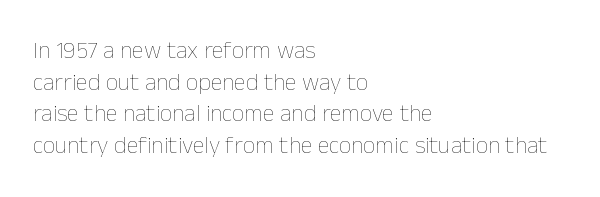
{"italic": "no", "bold": "no", "underline": "no", "align": "left", "line_spacing": "normal", "line_spacing_ratio": 1.32, "letter_spacing": "normal", "letter_spacing_em": 0.0, "glyph_px": 24}
